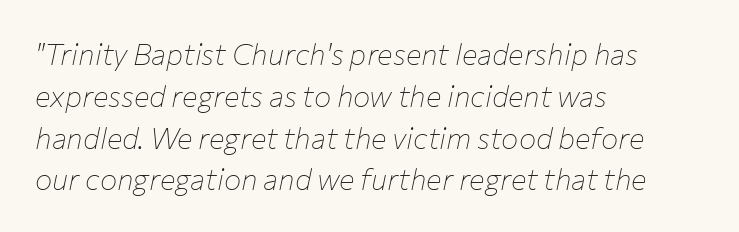
Short note: letters normally spaced. Alignment: flush left. The words here are not underlined. Notice how the stems are inclined rather than vertical — that's the hallmark of italics. A quiet, ordinary-to-light weight characterises the typeface.
